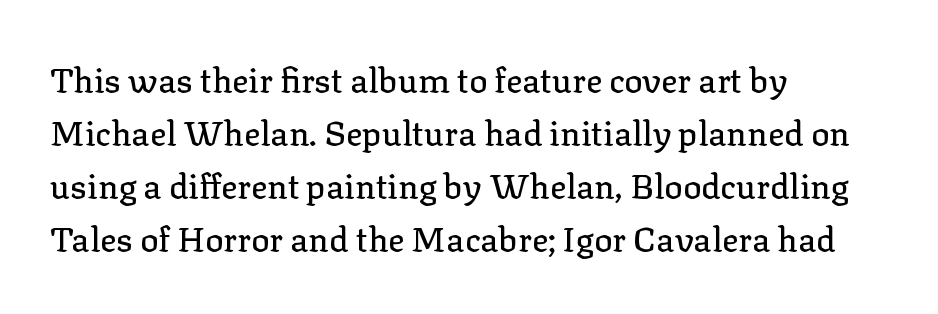
{"serif": "yes", "italic": "no", "width": "normal", "stroke_contrast": "low", "x_height": "medium", "monospaced": "no", "underline": "no", "align": "left", "line_spacing": "normal", "line_spacing_ratio": 1.56, "letter_spacing": "normal", "letter_spacing_em": 0.0, "glyph_px": 34}
